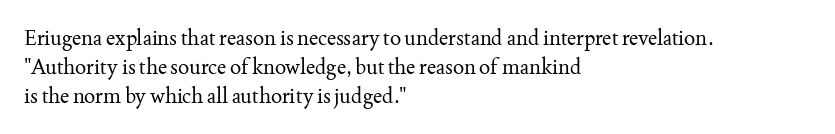
Each new line begins a customary step beneath the previous one. Stems here are at most as thick as an everyday book face. Words appear dense and cohesive because spacing is normal. Descenders hang freely into open space. The axis of the letterforms is exactly vertical.
